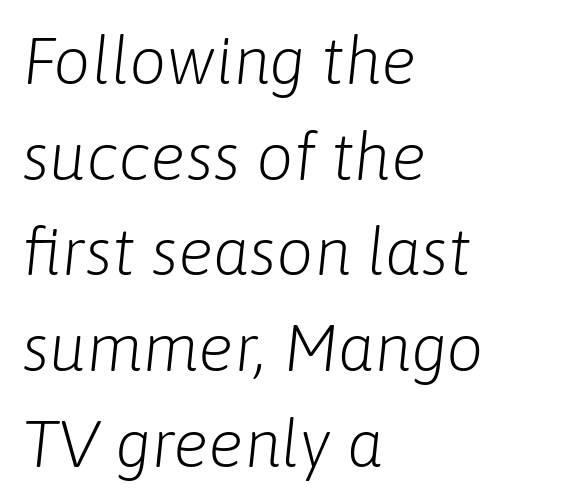
The image shows 66 px light type, italic (leaning right); set left-aligned, normal line spacing (1.45x), normal letter spacing, not underlined; low stroke contrast and a medium x-height.
